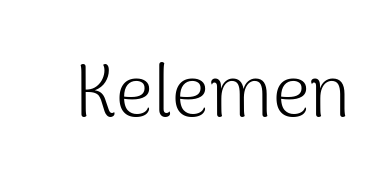
Q: Is the text bold? A: No.
Q: Is the text italic (slanted)? A: No, it is upright.
Q: Is the typeface a serif or a sans-serif typeface? A: Sans-serif.
Q: Is the text underlined? A: No.
Q: Is the spacing between letters normal or unusually wide? A: Normal.
Q: Width (condensed, normal, or wide)? A: Normal.
Q: Stroke contrast? A: Medium.
Q: x-height? A: Medium.
Q: Monospaced? A: No.
